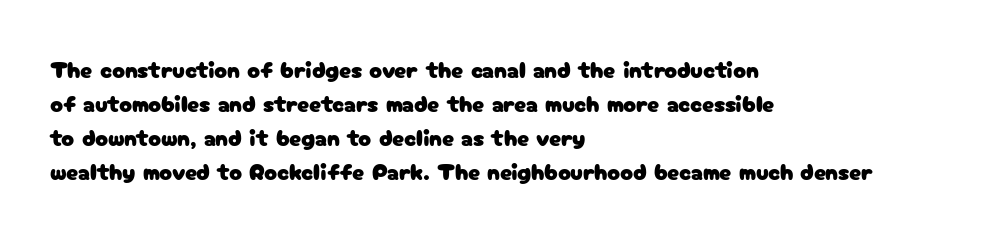
Each word holds together tightly as a unit, with standard inter-letter gaps. Horizontally, the lines are justified to the leading edge only. Check the space under the baseline: it is left empty. Leading matches the norm, producing a regular column.
